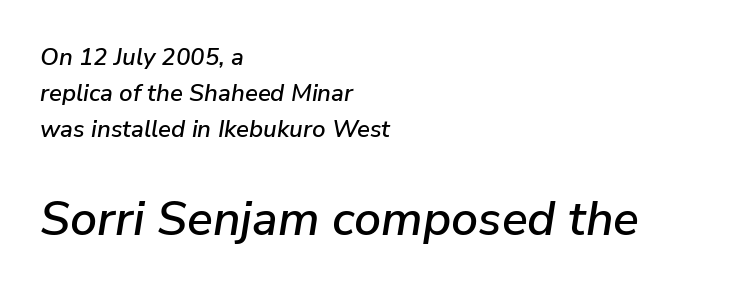
The image shows 48 px text type, italic (leaning right); set left-aligned, normal line spacing (1.5x), normal letter spacing, not underlined; the second (bottom) block is 2.0x larger; low stroke contrast and a medium x-height.
